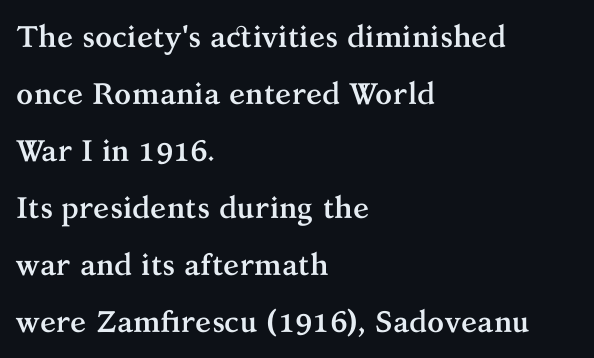
{"serif": "yes", "italic": "no", "bold": "yes", "weight": "semibold", "width": "normal", "stroke_contrast": "medium", "x_height": "medium", "monospaced": "no", "underline": "no", "align": "left", "line_spacing": "loose", "line_spacing_ratio": 1.9, "letter_spacing": "normal", "letter_spacing_em": 0.0, "glyph_px": 30}
